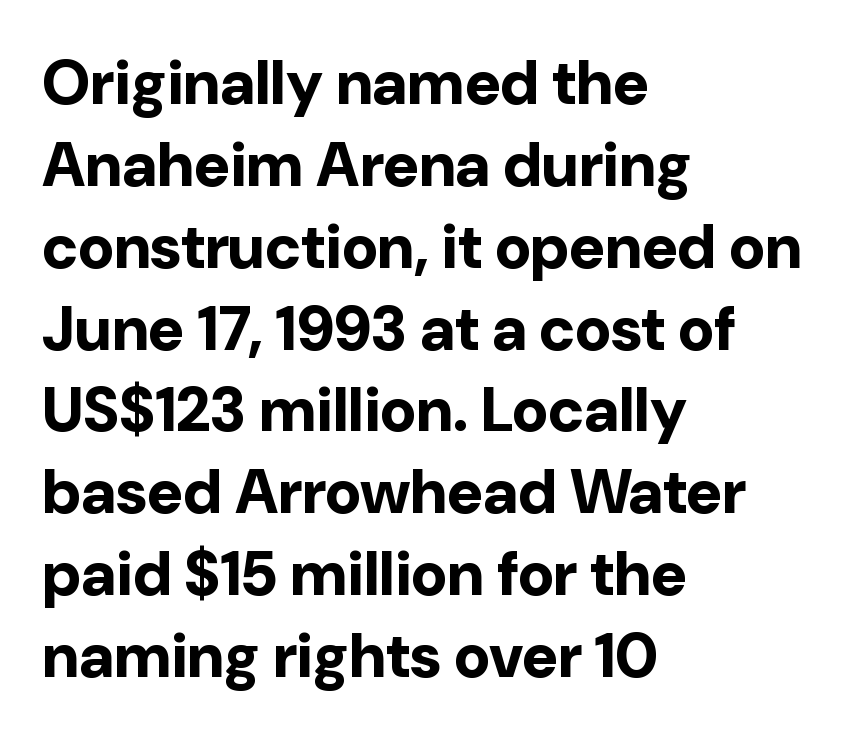
Q: Is the text bold? A: Yes.
Q: Is the text italic (slanted)? A: No, it is upright.
Q: Is the typeface a serif or a sans-serif typeface? A: Sans-serif.
Q: Is the text underlined? A: No.
Q: How is the paragraph aligned? A: Left-aligned.
Q: Is the spacing between letters normal or unusually wide? A: Normal.
Q: Is the spacing between lines tight, normal or loose? A: Normal.
Q: Width (condensed, normal, or wide)? A: Normal.
Q: Stroke contrast? A: Low.
Q: x-height? A: Medium.
Q: Monospaced? A: No.
